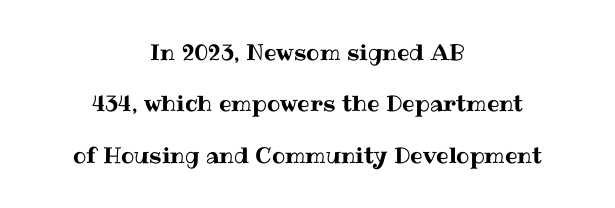
Q: Is the text italic (slanted)? A: No, it is upright.
Q: Is the text underlined? A: No.
Q: How is the paragraph aligned? A: Centered.
Q: Is the spacing between letters normal or unusually wide? A: Normal.
Q: Is the spacing between lines tight, normal or loose? A: Loose.
